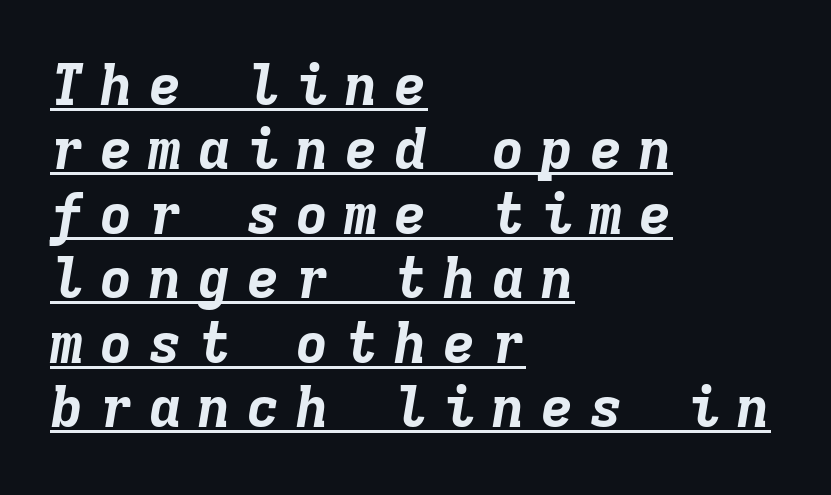
The image shows 57 px bold type, italic (leaning right), monospaced; set left-aligned, tight line spacing (1.13x), unusually wide letter spacing (+0.26 em), underlined; low stroke contrast and a medium x-height.
